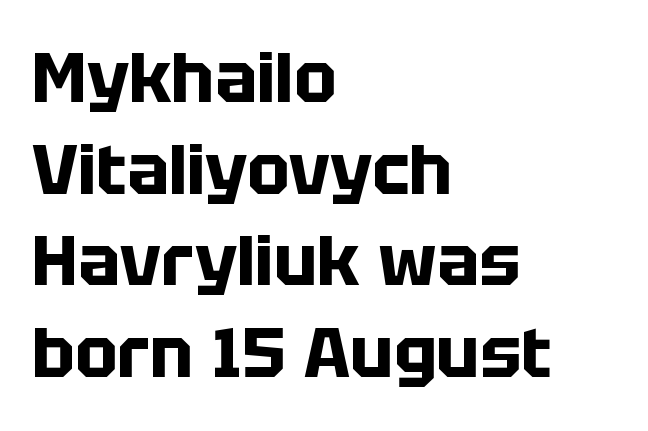
The image shows 70 px bold sans-serif type, upright; set left-aligned, normal line spacing (1.31x), normal letter spacing, not underlined; low stroke contrast and a large x-height.
